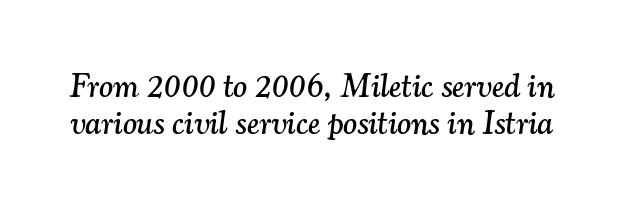
The image shows 33 px serif type, italic (leaning right); set tight line spacing (1.13x), normal letter spacing, not underlined; medium stroke contrast and a small x-height.
